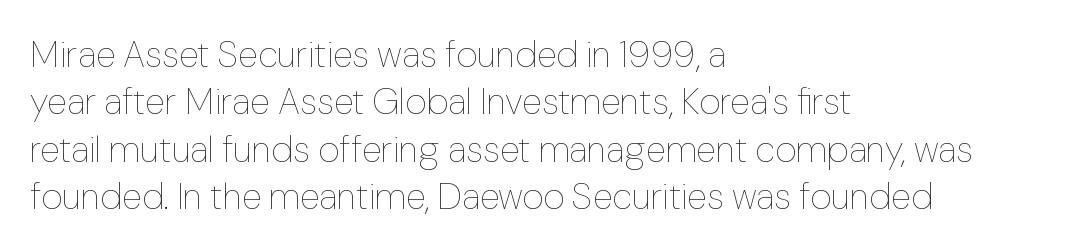
Weight: in the light-to-regular range. Default kerning and tracking; the words read as compact shapes. Any mark beneath the type? The region is blank. The lettering stays uniformly vertical, giving the passage a roman look.
